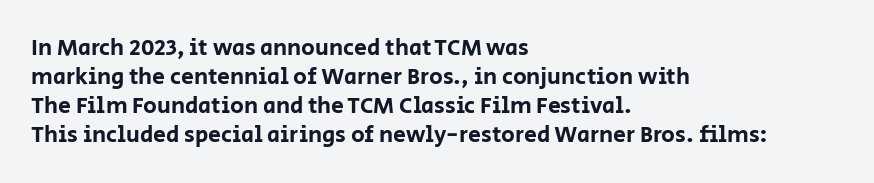
Posture: straight, roman, zero tilt. The passage shown is not underscored anywhere. The rendering anchors every line to the left-hand side. The gaps between neighbouring characters are ordinary and unremarkable.
